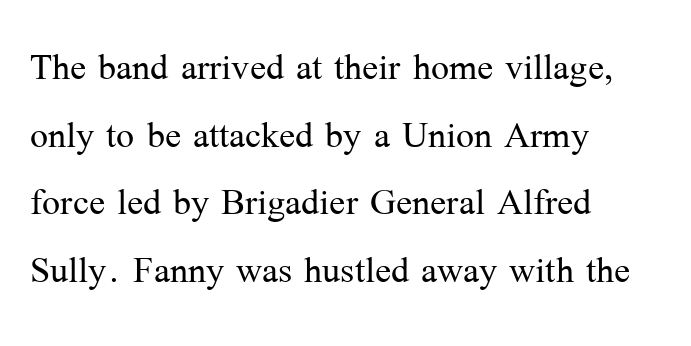
{"serif": "yes", "italic": "no", "bold": "no", "weight": "light", "width": "normal", "stroke_contrast": "medium", "x_height": "medium", "monospaced": "no", "underline": "no", "align": "left", "line_spacing": "normal", "line_spacing_ratio": 1.41, "letter_spacing": "normal", "letter_spacing_em": 0.0, "glyph_px": 48}
